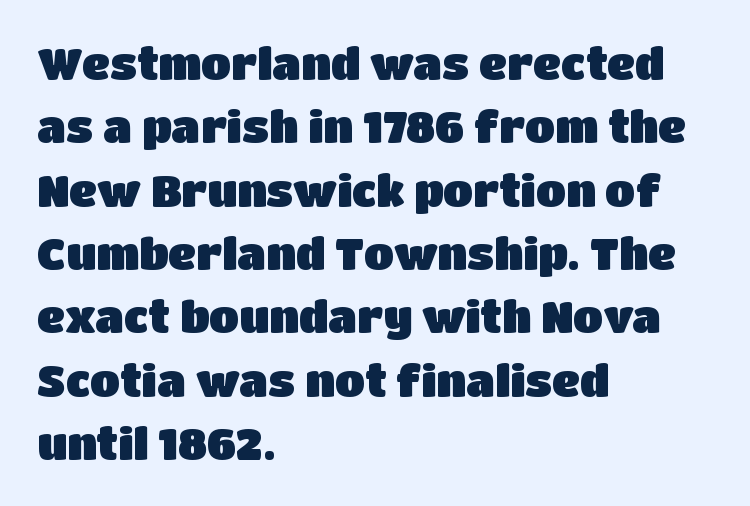
Q: Is the text italic (slanted)? A: No, it is upright.
Q: Is the typeface a serif or a sans-serif typeface? A: Sans-serif.
Q: Is the text underlined? A: No.
Q: How is the paragraph aligned? A: Left-aligned.
Q: Is the spacing between letters normal or unusually wide? A: Normal.
Q: Is the spacing between lines tight, normal or loose? A: Normal.
Q: Width (condensed, normal, or wide)? A: Normal.
Q: Stroke contrast? A: Low.
Q: x-height? A: Large.
Q: Monospaced? A: No.
